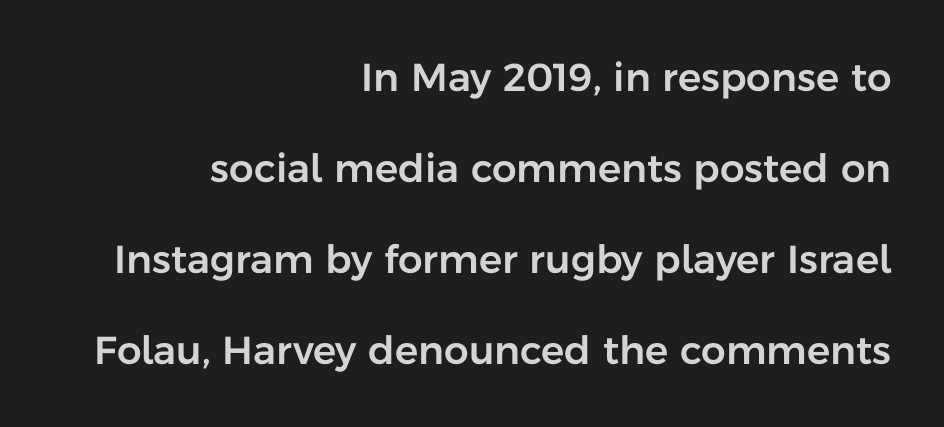
Q: Is the text italic (slanted)? A: No, it is upright.
Q: Is the typeface a serif or a sans-serif typeface? A: Sans-serif.
Q: Is the text underlined? A: No.
Q: How is the paragraph aligned? A: Right-aligned.
Q: Is the spacing between letters normal or unusually wide? A: Normal.
Q: Is the spacing between lines tight, normal or loose? A: Loose.
Q: Width (condensed, normal, or wide)? A: Normal.
Q: Stroke contrast? A: Low.
Q: x-height? A: Medium.
Q: Monospaced? A: No.
